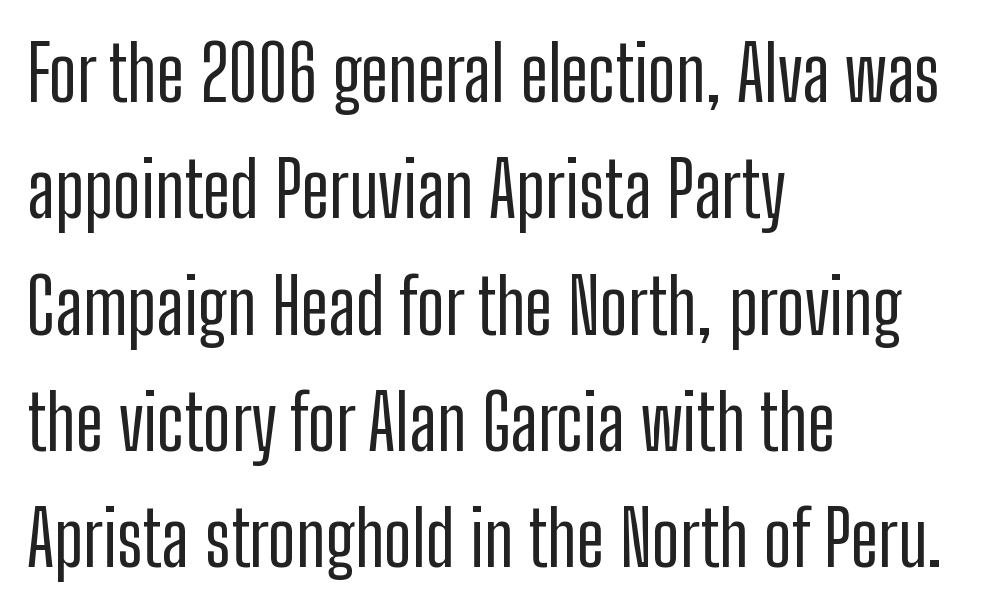
The image shows 76 px condensed sans-serif type, upright; set left-aligned, normal line spacing (1.53x), normal letter spacing, not underlined; low stroke contrast and a medium x-height.
